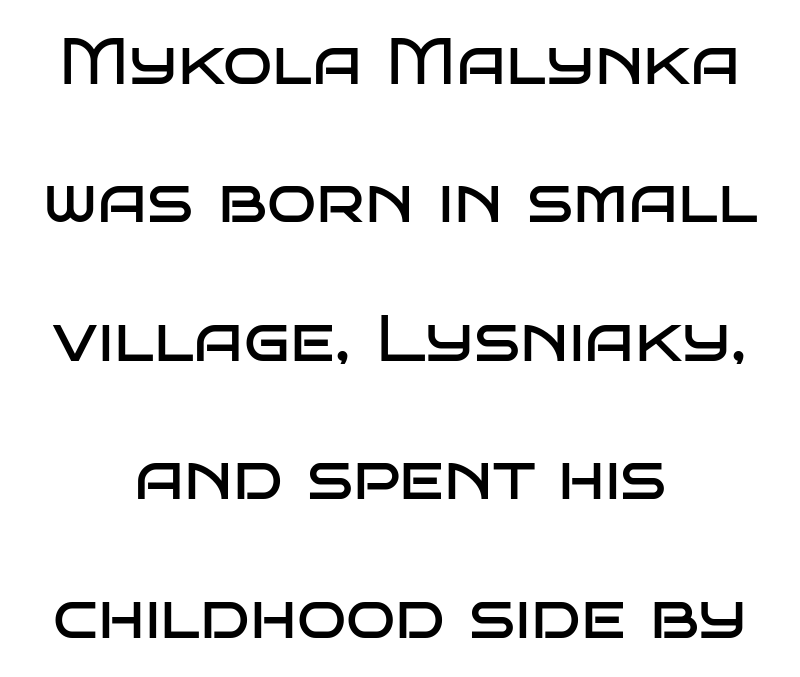
{"serif": "no", "italic": "no", "bold": "no", "weight": "regular", "width": "wide", "stroke_contrast": "low", "x_height": "large", "monospaced": "no", "underline": "no", "align": "center", "line_spacing": "loose", "line_spacing_ratio": 2.13, "letter_spacing": "normal", "letter_spacing_em": 0.0, "glyph_px": 65}
